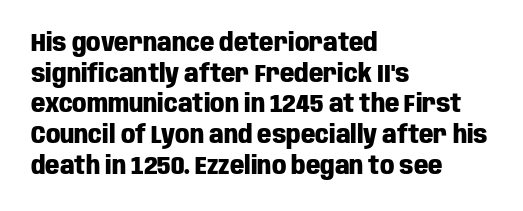
{"italic": "no", "bold": "yes", "underline": "no", "align": "left", "line_spacing_ratio": 1.23, "letter_spacing": "normal", "letter_spacing_em": 0.0, "glyph_px": 25}
